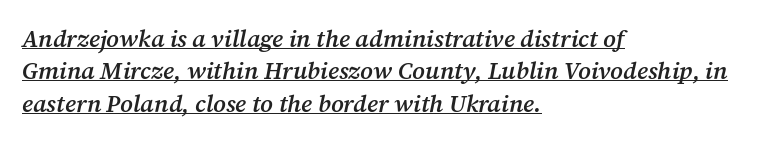
Q: Is the text bold? A: Semi-bold.
Q: Is the text italic (slanted)? A: Yes, it leans right by about 12 degrees.
Q: Is the text underlined? A: Yes.
Q: How is the paragraph aligned? A: Left-aligned.
Q: Is the spacing between letters normal or unusually wide? A: Normal.
Q: Is the spacing between lines tight, normal or loose? A: Normal.
